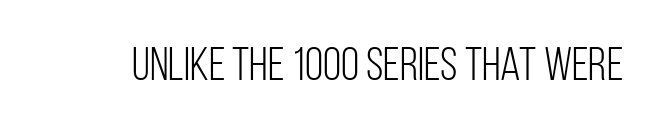
Q: Is the text bold? A: No.
Q: Is the text italic (slanted)? A: No, it is upright.
Q: Is the typeface a serif or a sans-serif typeface? A: Sans-serif.
Q: Is the text underlined? A: No.
Q: Is the spacing between letters normal or unusually wide? A: Normal.
Q: Width (condensed, normal, or wide)? A: Condensed.
Q: Stroke contrast? A: Low.
Q: x-height? A: Large.
Q: Monospaced? A: No.
